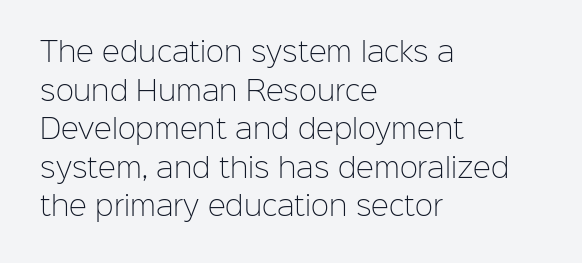
Stroke thickness stays within the range of a standard reading face or lighter. Notice how descenders clear the ascenders below comfortably — that's standard leading. There is no visible air inserted between adjacent glyphs. Casual observation: everything's shoved over to the left. The specimen omits any rule beneath the text block's lines. The letters stand straight up with perfectly vertical stems.
